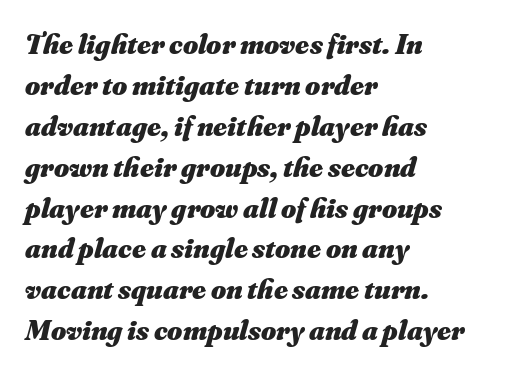
The image shows 29 px heavy type, italic (leaning right); set left-aligned, normal line spacing (1.41x), normal letter spacing, not underlined; medium stroke contrast and a small x-height.
